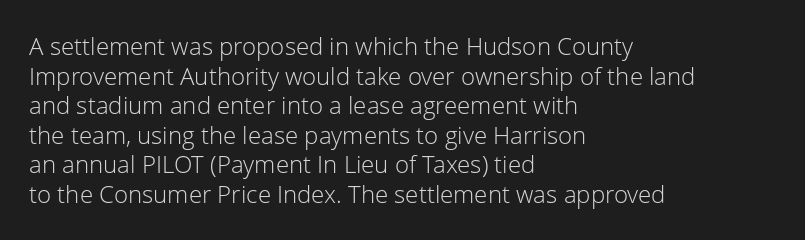
{"italic": "no", "bold": "no", "underline": "no", "align": "left", "line_spacing_ratio": 1.23, "letter_spacing": "normal", "letter_spacing_em": 0.0, "glyph_px": 24}
